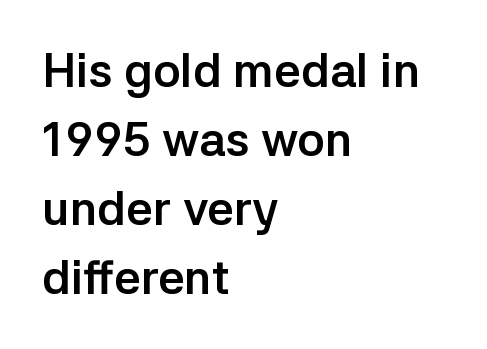
{"serif": "no", "italic": "no", "bold": "yes", "weight": "semibold", "width": "normal", "stroke_contrast": "low", "x_height": "medium", "monospaced": "no", "underline": "no", "align": "left", "line_spacing": "normal", "line_spacing_ratio": 1.47, "letter_spacing": "normal", "letter_spacing_em": 0.0, "glyph_px": 47}
